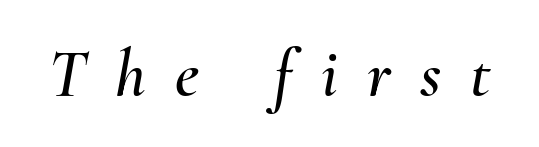
The image shows 68 px text type, italic (leaning right); set unusually wide letter spacing (+0.43 em), not underlined; medium stroke contrast and a small x-height.
